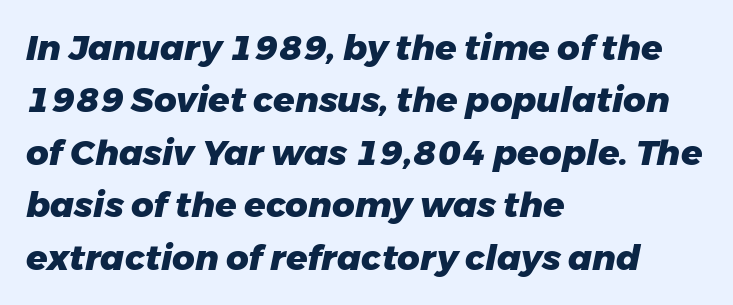
This sample uses an oblique cut, with every glyph tilted off the vertical. The compositor pushed each line to the left boundary. Evenly set lines give the paragraph a standard silhouette. Do the characters align in a grid? No, the font is proportional. The passage shown has conventional tracking throughout. The gap between lines stays unmarked.
